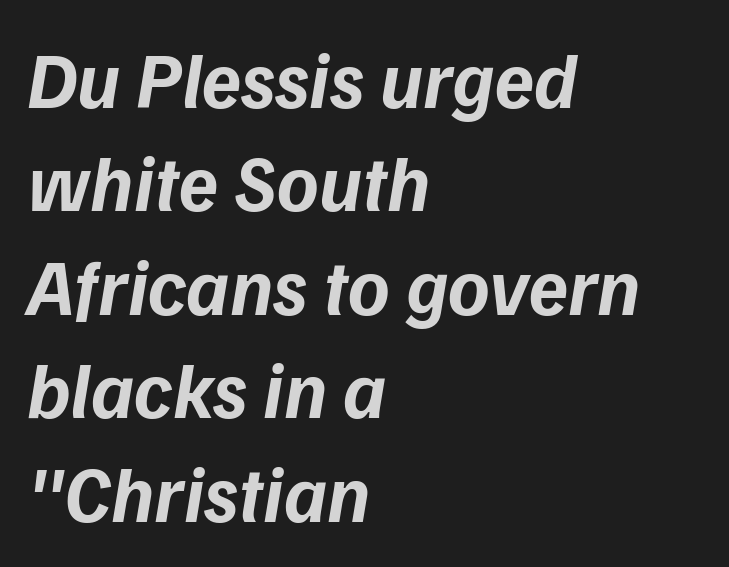
The image shows 79 px bold sans-serif type; set left-aligned, normal line spacing (1.31x), normal letter spacing, not underlined; low stroke contrast and a medium x-height.
